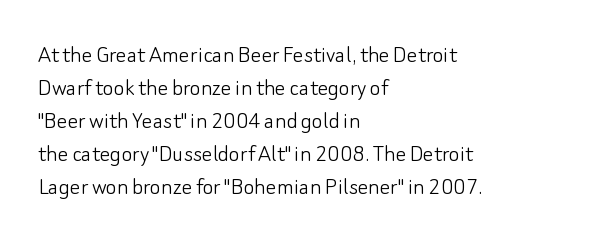
{"italic": "no", "bold": "no", "underline": "no", "align": "left", "line_spacing": "normal", "line_spacing_ratio": 1.27, "letter_spacing": "normal", "letter_spacing_em": 0.0, "glyph_px": 26}
